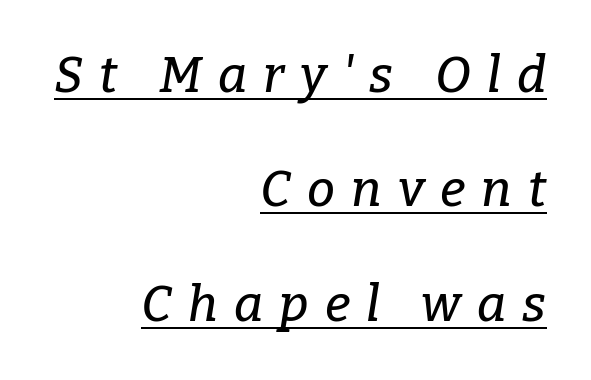
You can see a thin bar hugging the bottom of the glyphs. Does extra space separate the letters? Yes, quite a lot of it. Varying glyph widths throughout — classic text-font behaviour. Compared with a flush-left layout, this one pins lines to the opposite, right side.
